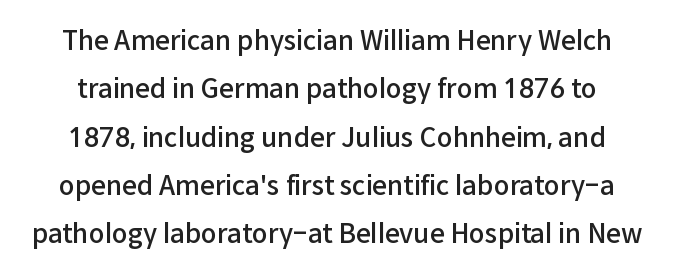
Characters follow at the spacing the type designer built in. The specimen reads as upright at a glance. Anything drawn beneath the words? Only blank space. On the weight axis this lands at semibold, roughly 600.
